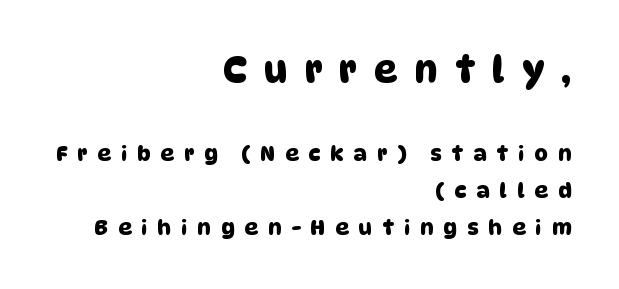
Q: Is the typeface a serif or a sans-serif typeface? A: Sans-serif.
Q: Is the text underlined? A: No.
Q: How is the paragraph aligned? A: Right-aligned.
Q: Is the spacing between letters normal or unusually wide? A: Unusually wide.
Q: Which block of text is set in a larger size, the first (top) or the second (bottom)? A: The first (top) one.
Q: Width (condensed, normal, or wide)? A: Normal.
Q: Stroke contrast? A: Low.
Q: x-height? A: Large.
Q: Monospaced? A: No.
